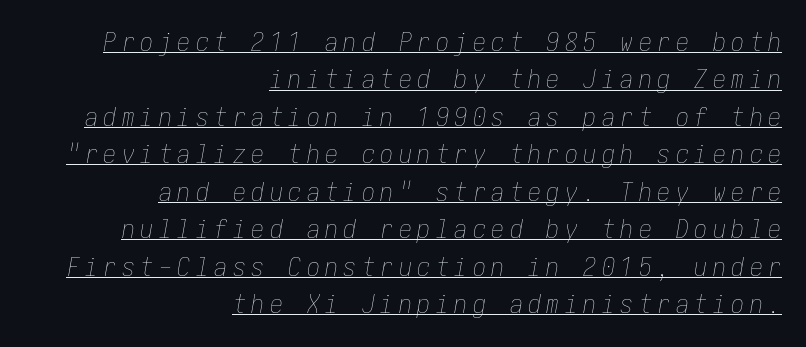
{"italic": "yes", "lean": "right", "slant_degrees": 10, "bold": "no", "underline": "yes", "align": "right", "line_spacing": "normal", "line_spacing_ratio": 1.44, "letter_spacing": "wide", "letter_spacing_em": 0.21, "glyph_px": 26}
